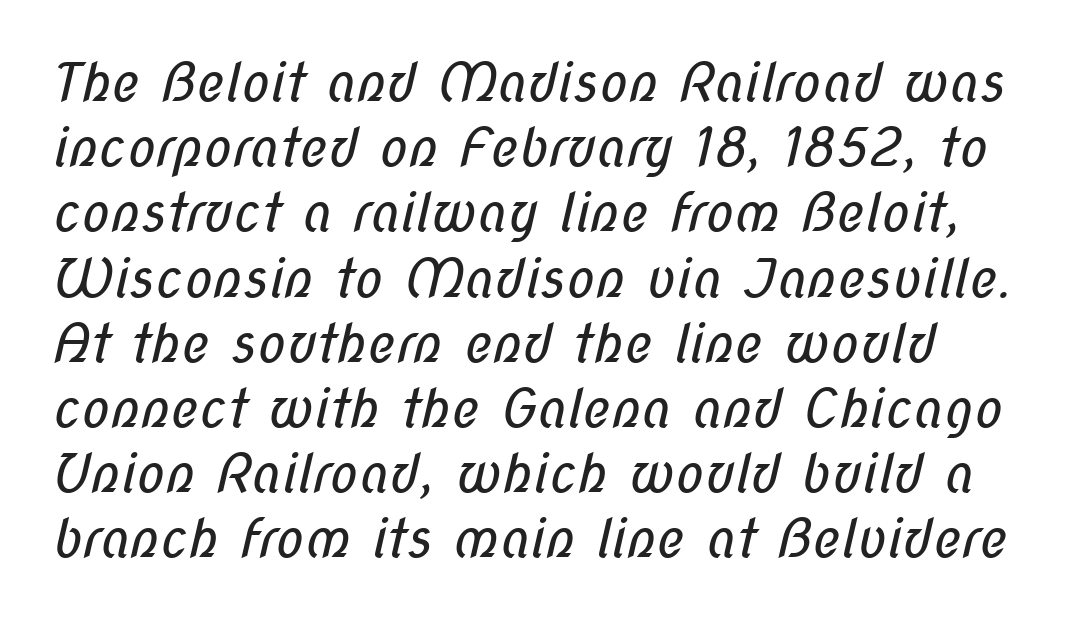
{"serif": "no", "bold": "no", "weight": "regular", "width": "condensed", "stroke_contrast": "low", "x_height": "medium", "monospaced": "no", "underline": "no", "line_spacing_ratio": 1.23, "letter_spacing": "normal", "letter_spacing_em": 0.0, "glyph_px": 53}
